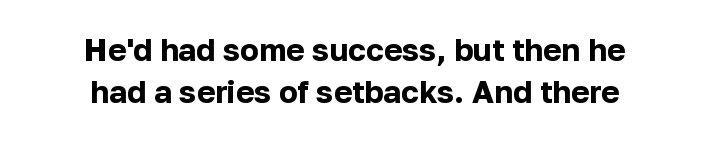
The image shows 31 px bold sans-serif type, upright; set centered, normal line spacing (1.37x), normal letter spacing, not underlined; low stroke contrast and a medium x-height.
